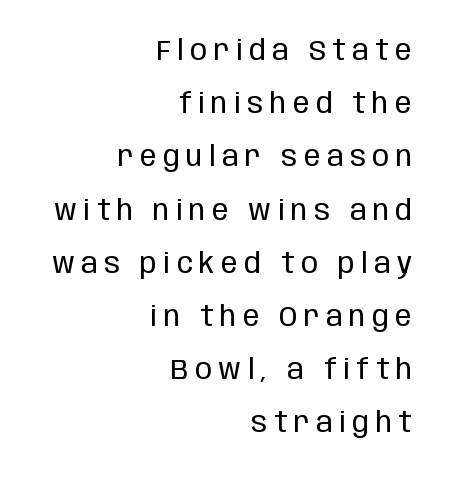
What kind of face is this? One without serifs — a sans. There is plenty of visible air inserted between adjacent glyphs. Looks like regular typesetting: each glyph gets only the width it needs. The face looks like a standard text weight, possibly lighter. Rendered with straight, roman letterforms.
